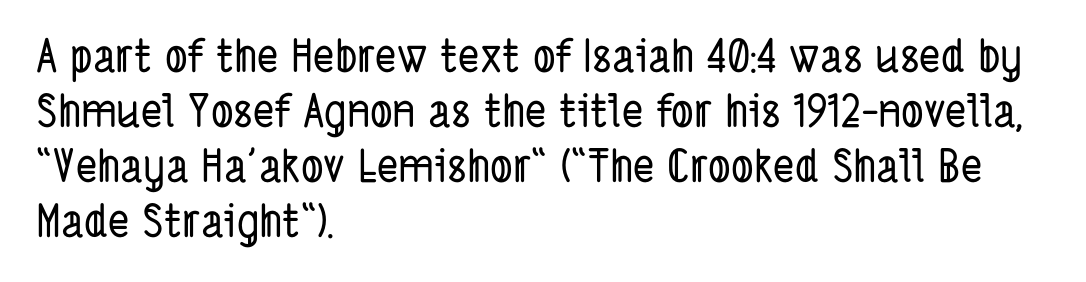
The image shows 45 px condensed sans-serif type; set left-aligned, line spacing 1.22x, normal letter spacing, not underlined; low stroke contrast and a medium x-height.
